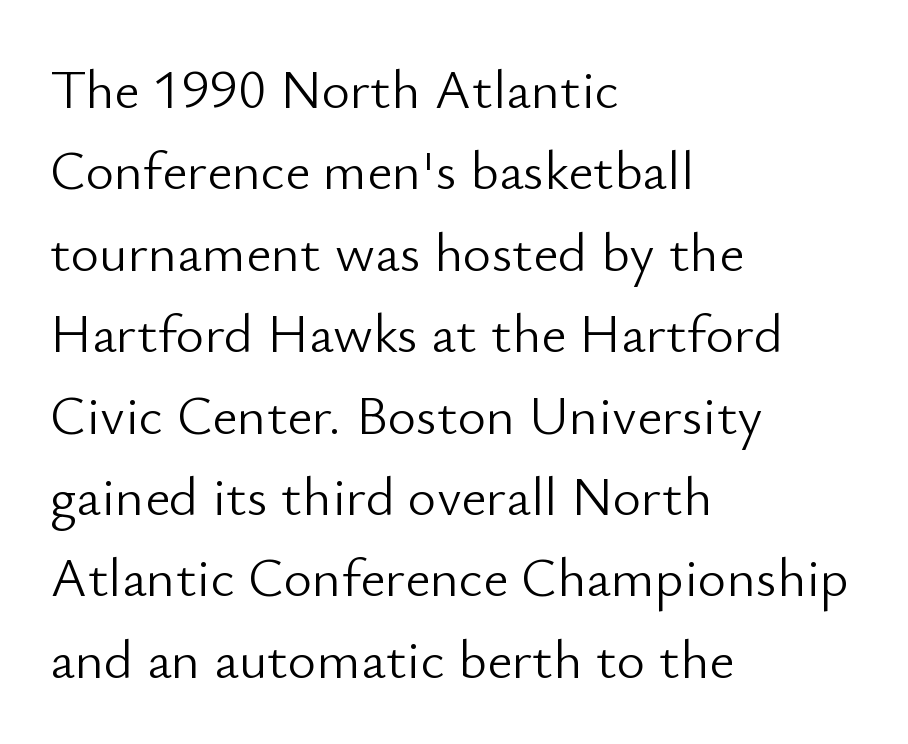
Character widths vary here, with narrow letters taking less room than wide ones. The weight would be labelled regular, book, light, or lighter still. Unmarked baselines from the first word to the last. The lines sit at an ordinary, default distance from one another. The rendering anchors every line to the left-hand side.
